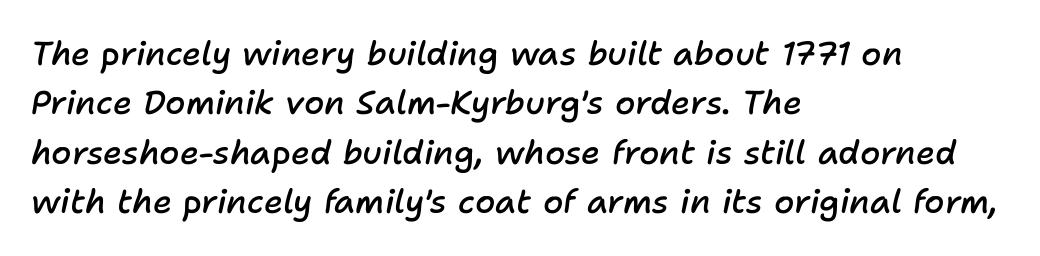
Reading down the block, your eye returns to a fixed left position each line. I'd describe the lettering as semibold — firm but not a full bold. Does the leading feel generous? No, just average. Nobody touched the tracking dial on this one. Varying glyph widths throughout — classic text-font behaviour. Clear beneath every line of the passage.
